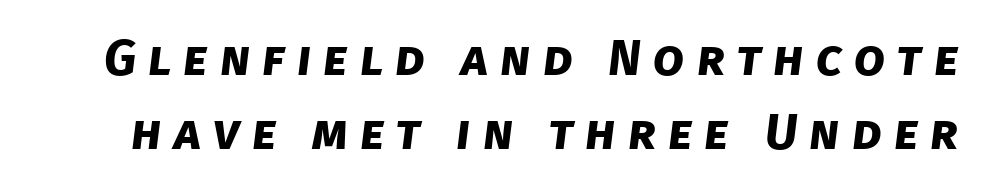
The image shows 50 px bold sans-serif type; set normal line spacing (1.49x), unusually wide letter spacing (+0.24 em), not underlined; low stroke contrast and a large x-height.
